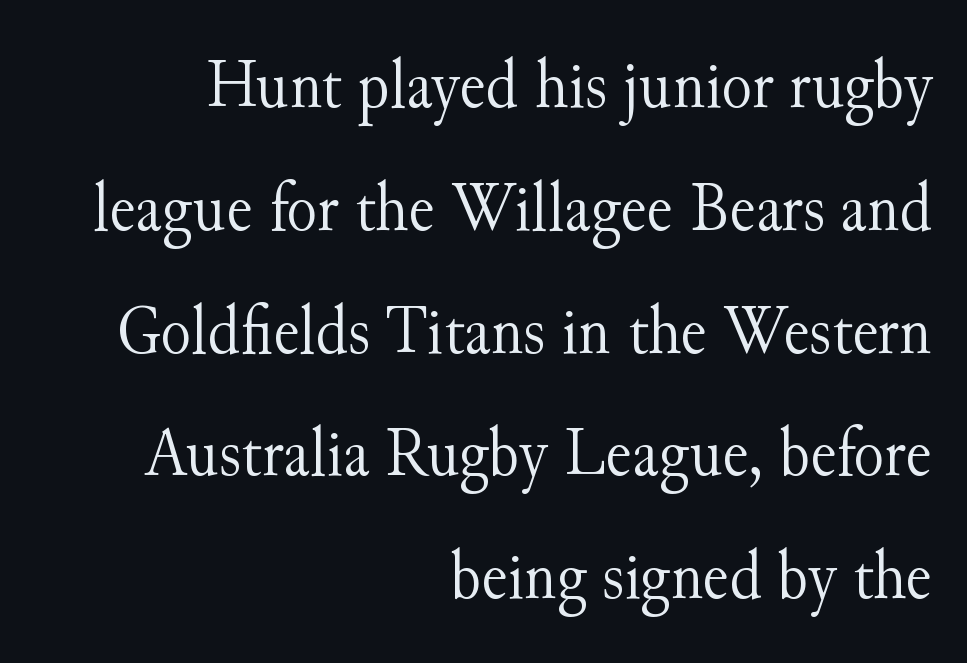
Each letter keeps its own natural width here, so spacing adapts to shape. Look at the bottom of the vertical strokes: they flare into serifs here. Does the copy run flush right? Yes — the right margin is perfectly even. The weight tops out at a normal text grade.
